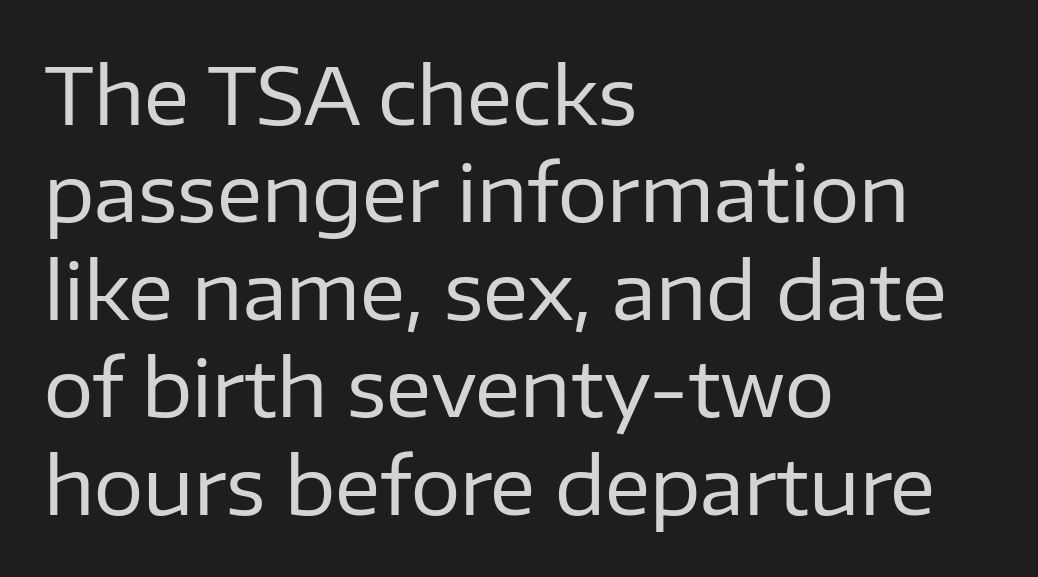
{"serif": "no", "italic": "no", "bold": "no", "weight": "regular", "width": "normal", "stroke_contrast": "low", "x_height": "medium", "monospaced": "no", "underline": "no", "align": "left", "line_spacing": "normal", "line_spacing_ratio": 1.25, "letter_spacing": "normal", "letter_spacing_em": 0.0, "glyph_px": 78}
